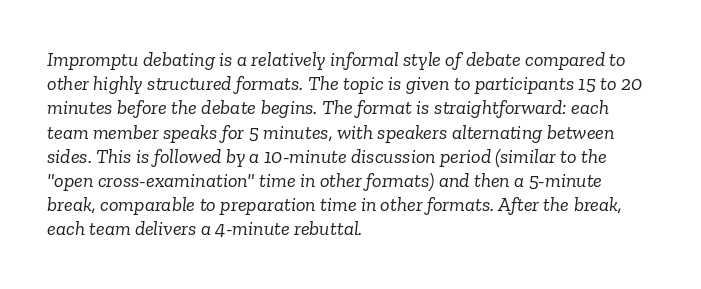
Q: Is the text bold? A: No.
Q: Is the text italic (slanted)? A: Yes, it leans right by about 6 degrees.
Q: Is the text underlined? A: No.
Q: How is the paragraph aligned? A: Left-aligned.
Q: Is the spacing between letters normal or unusually wide? A: Normal.
